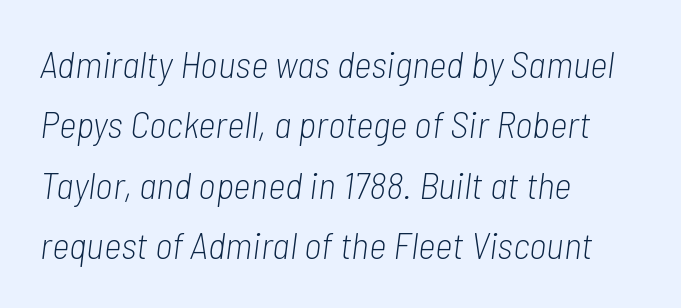
Q: Is the text bold? A: No.
Q: Is the text italic (slanted)? A: Yes, it leans right by about 7 degrees.
Q: Is the text underlined? A: No.
Q: How is the paragraph aligned? A: Left-aligned.
Q: Is the spacing between letters normal or unusually wide? A: Normal.
Q: Is the spacing between lines tight, normal or loose? A: Normal.
Q: Width (condensed, normal, or wide)? A: Condensed.
Q: Stroke contrast? A: Low.
Q: x-height? A: Medium.
Q: Monospaced? A: No.
